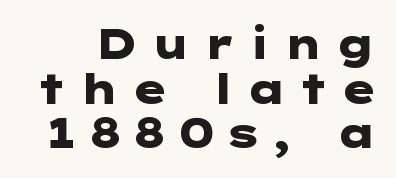
The image shows 41 px heavy, wide sans-serif type, upright; set tight line spacing (1.09x), unusually wide letter spacing (+0.24 em), not underlined; low stroke contrast and a medium x-height.
